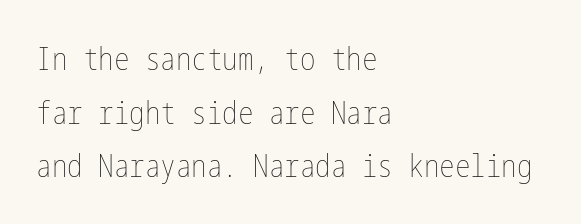
The image shows 31 px thin, condensed type, upright; set left-aligned, line spacing 1.73x, normal letter spacing, not underlined; low stroke contrast and a medium x-height.
